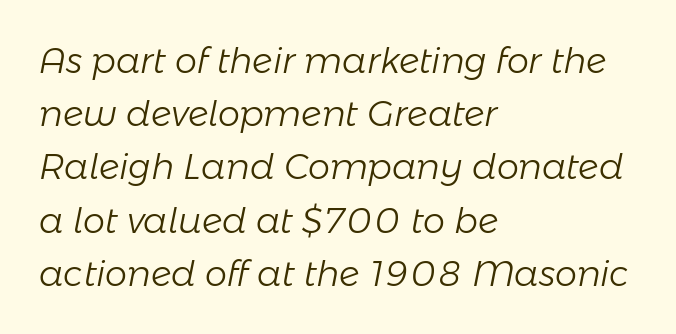
{"italic": "yes", "lean": "right", "slant_degrees": 11, "bold": "no", "weight": "light", "width": "normal", "stroke_contrast": "low", "x_height": "medium", "monospaced": "no", "underline": "no", "align": "left", "line_spacing": "normal", "line_spacing_ratio": 1.52, "letter_spacing": "normal", "letter_spacing_em": 0.0, "glyph_px": 35}
